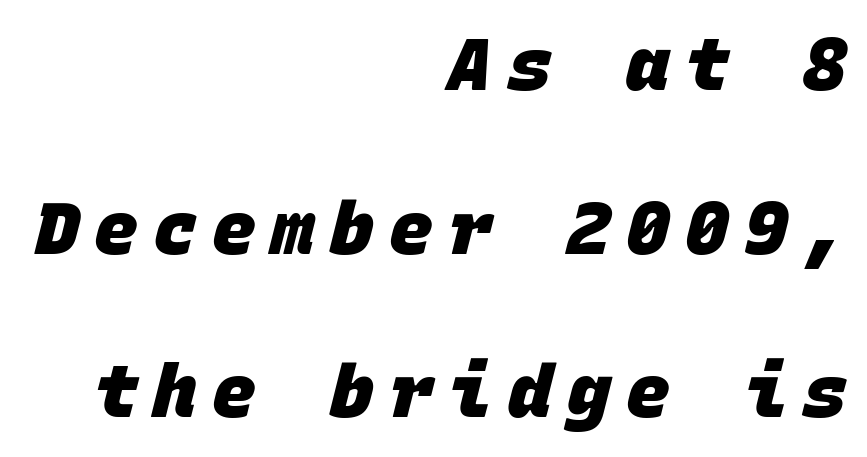
The image shows 73 px heavy sans-serif type, monospaced; set right-aligned, loose line spacing (2.24x), unusually wide letter spacing (+0.21 em), not underlined; low stroke contrast and a large x-height.
